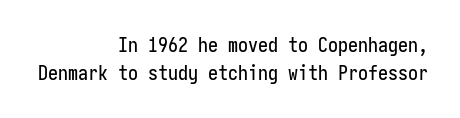
The image shows 20 px text type, upright; set right-aligned, normal line spacing (1.39x), normal letter spacing, not underlined.
